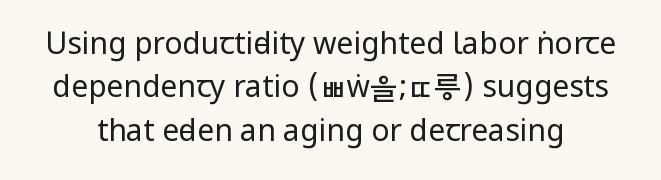
{"serif": "no", "italic": "no", "bold": "no", "weight": "regular", "width": "condensed", "stroke_contrast": "low", "underline": "no", "line_spacing": "normal", "line_spacing_ratio": 1.45, "letter_spacing": "normal", "letter_spacing_em": 0.0, "glyph_px": 30}
